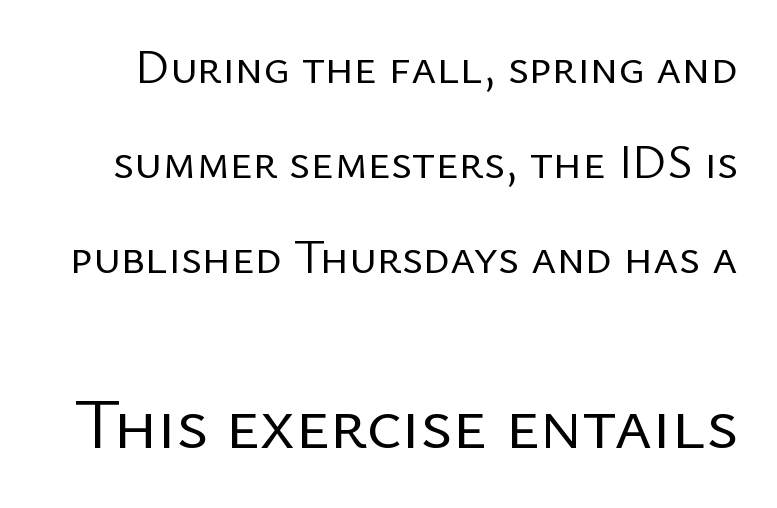
{"serif": "no", "italic": "no", "bold": "no", "weight": "regular", "width": "normal", "stroke_contrast": "low", "x_height": "medium", "monospaced": "no", "underline": "no", "line_spacing": "loose", "line_spacing_ratio": 1.98, "letter_spacing": "normal", "letter_spacing_em": 0.0, "larger_block": "second", "size_ratio": 1.5, "glyph_px": 72}
